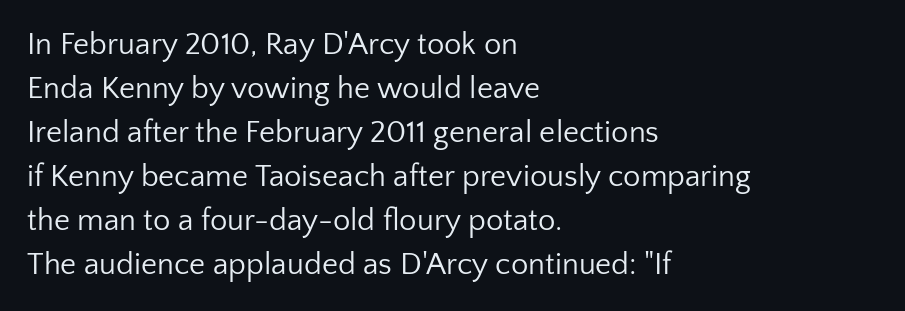
{"serif": "no", "italic": "no", "bold": "no", "weight": "regular", "width": "normal", "stroke_contrast": "low", "x_height": "medium", "monospaced": "no", "underline": "no", "align": "left", "line_spacing": "normal", "line_spacing_ratio": 1.42, "letter_spacing": "normal", "letter_spacing_em": 0.0, "glyph_px": 31}
